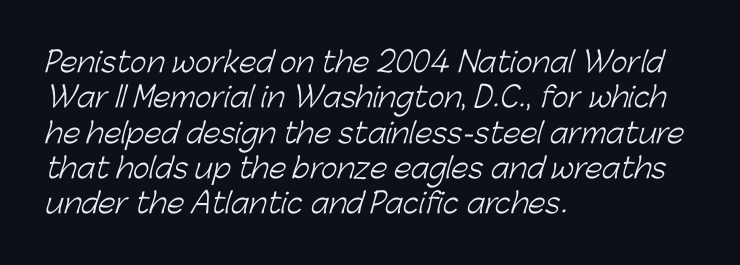
Q: Is the text bold? A: No.
Q: Is the typeface a serif or a sans-serif typeface? A: Sans-serif.
Q: Is the text underlined? A: No.
Q: How is the paragraph aligned? A: Left-aligned.
Q: Is the spacing between letters normal or unusually wide? A: Normal.
Q: Is the spacing between lines tight, normal or loose? A: Normal.
Q: Width (condensed, normal, or wide)? A: Normal.
Q: Stroke contrast? A: Low.
Q: x-height? A: Medium.
Q: Monospaced? A: No.
